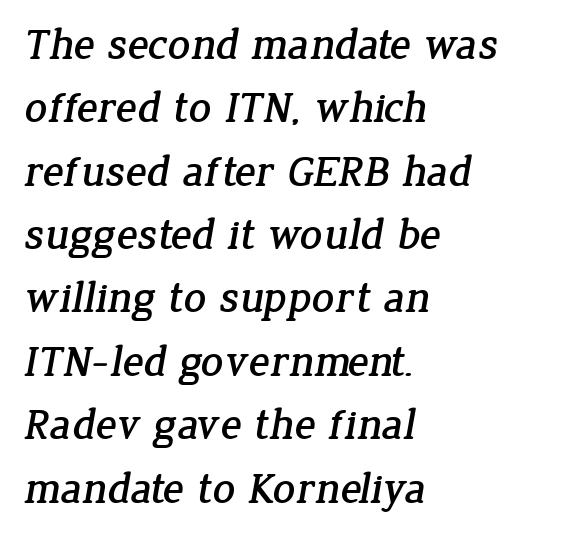
Q: Is the typeface a serif or a sans-serif typeface? A: Serif.
Q: Is the text underlined? A: No.
Q: How is the paragraph aligned? A: Left-aligned.
Q: Is the spacing between letters normal or unusually wide? A: Normal.
Q: Is the spacing between lines tight, normal or loose? A: Normal.
Q: Width (condensed, normal, or wide)? A: Normal.
Q: Stroke contrast? A: Low.
Q: x-height? A: Medium.
Q: Monospaced? A: No.
